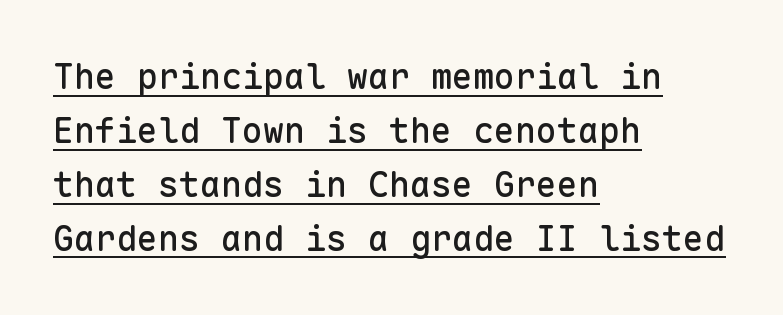
{"serif": "no", "italic": "no", "width": "normal", "stroke_contrast": "low", "x_height": "medium", "monospaced": "yes", "underline": "yes", "align": "left", "line_spacing": "normal", "line_spacing_ratio": 1.54, "letter_spacing": "normal", "letter_spacing_em": 0.0, "glyph_px": 35}
